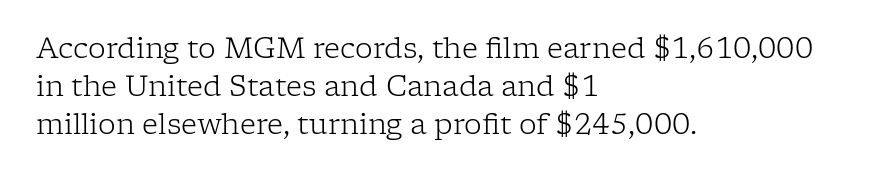
{"serif": "yes", "italic": "no", "bold": "no", "weight": "light", "width": "normal", "stroke_contrast": "low", "x_height": "medium", "monospaced": "no", "underline": "no", "align": "left", "line_spacing": "normal", "line_spacing_ratio": 1.36, "letter_spacing": "normal", "letter_spacing_em": 0.0, "glyph_px": 28}
